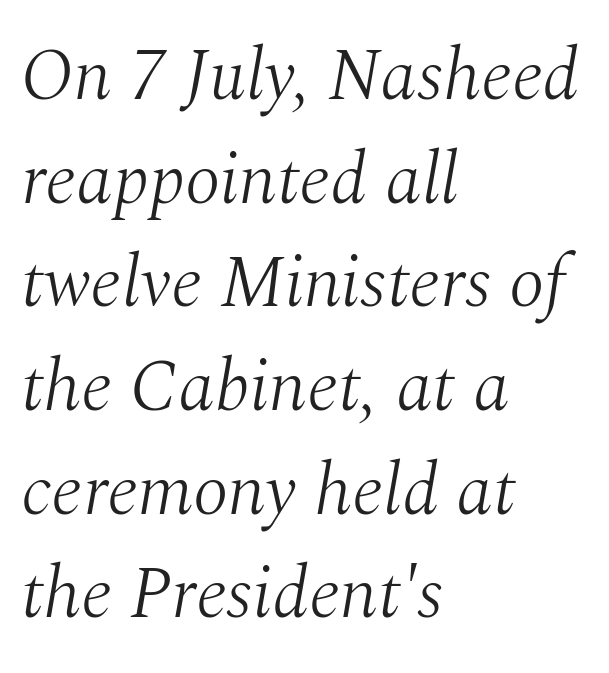
{"serif": "yes", "italic": "yes", "lean": "right", "slant_degrees": 10, "bold": "no", "weight": "light", "width": "normal", "stroke_contrast": "medium", "x_height": "medium", "monospaced": "no", "underline": "no", "align": "left", "line_spacing": "normal", "line_spacing_ratio": 1.42, "letter_spacing": "normal", "letter_spacing_em": 0.0, "glyph_px": 73}
